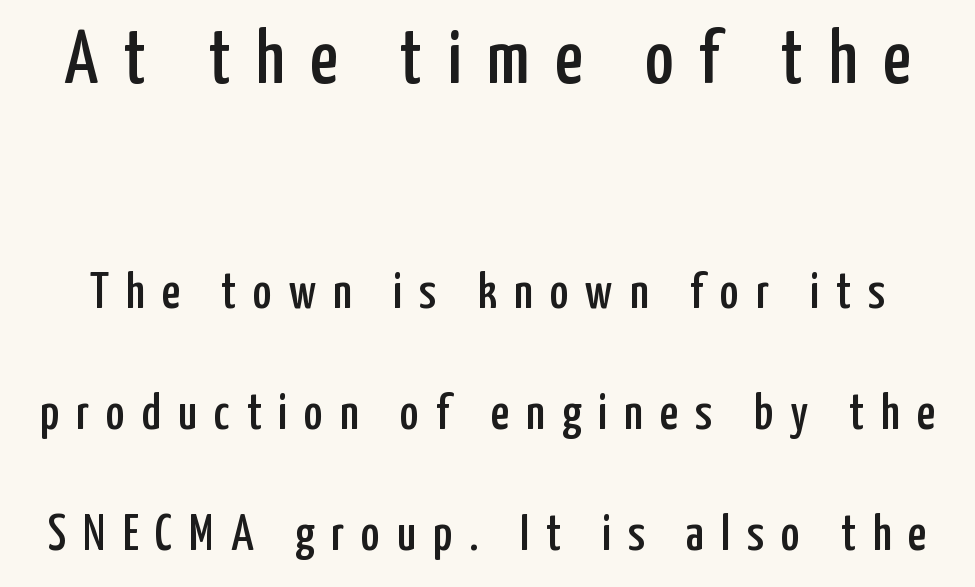
Q: Is the text italic (slanted)? A: No, it is upright.
Q: Is the typeface a serif or a sans-serif typeface? A: Sans-serif.
Q: Is the text underlined? A: No.
Q: Is the spacing between letters normal or unusually wide? A: Unusually wide.
Q: Is the spacing between lines tight, normal or loose? A: Loose.
Q: Which block of text is set in a larger size, the first (top) or the second (bottom)? A: The first (top) one.
Q: Width (condensed, normal, or wide)? A: Condensed.
Q: Stroke contrast? A: Low.
Q: x-height? A: Medium.
Q: Monospaced? A: No.
